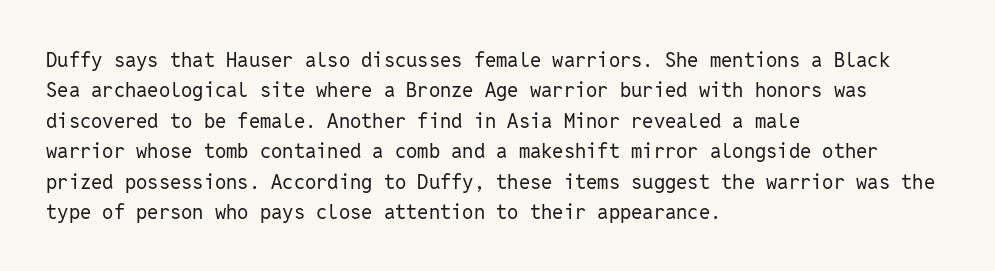
Q: Is the text bold? A: No.
Q: Is the text italic (slanted)? A: No, it is upright.
Q: Is the text underlined? A: No.
Q: How is the paragraph aligned? A: Left-aligned.
Q: Is the spacing between letters normal or unusually wide? A: Normal.
Q: Is the spacing between lines tight, normal or loose? A: Normal.
